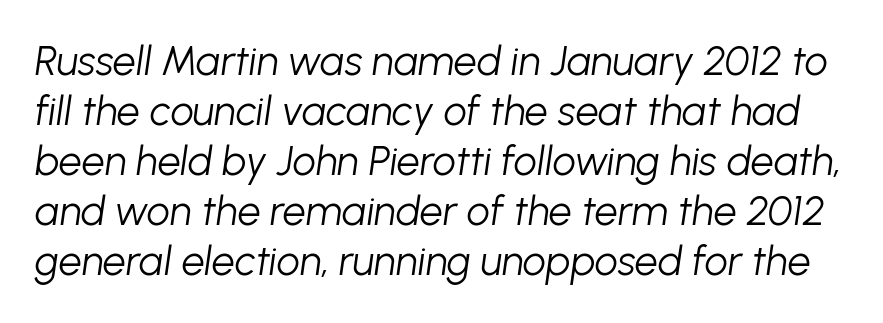
The image shows 41 px light type, italic (leaning right); set line spacing 1.22x, normal letter spacing, not underlined; low stroke contrast and a medium x-height.
